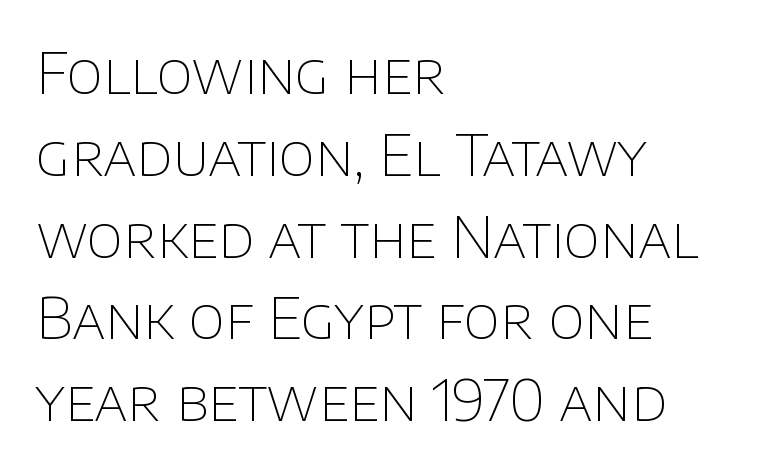
Q: Is the text bold? A: No.
Q: Is the text italic (slanted)? A: No, it is upright.
Q: Is the typeface a serif or a sans-serif typeface? A: Sans-serif.
Q: Is the text underlined? A: No.
Q: How is the paragraph aligned? A: Left-aligned.
Q: Is the spacing between letters normal or unusually wide? A: Normal.
Q: Is the spacing between lines tight, normal or loose? A: Normal.
Q: Width (condensed, normal, or wide)? A: Normal.
Q: Stroke contrast? A: Low.
Q: x-height? A: Large.
Q: Monospaced? A: No.
